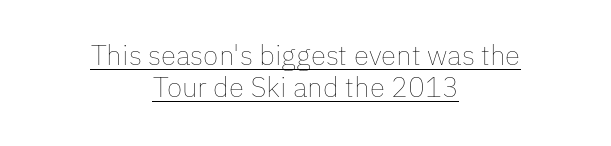
The image shows 28 px thin type, upright; set centered, line spacing 1.16x, normal letter spacing, underlined; low stroke contrast and a medium x-height.
